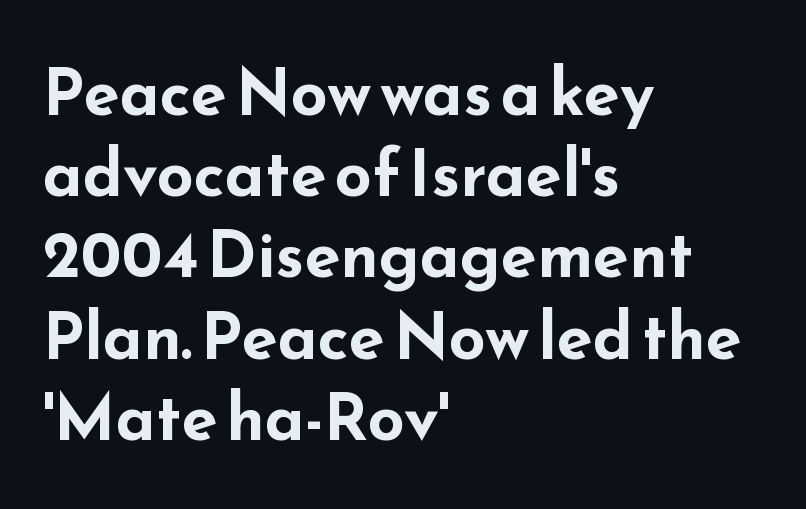
The image shows 65 px bold, wide sans-serif type, upright; set left-aligned, normal line spacing (1.25x), normal letter spacing, not underlined; low stroke contrast and a small x-height.
